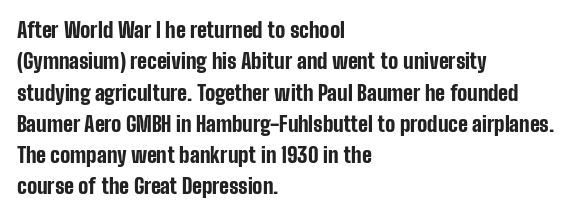
Q: Is the text bold? A: Yes.
Q: Is the text italic (slanted)? A: No, it is upright.
Q: Is the text underlined? A: No.
Q: How is the paragraph aligned? A: Left-aligned.
Q: Is the spacing between letters normal or unusually wide? A: Normal.
Q: Is the spacing between lines tight, normal or loose? A: Normal.
